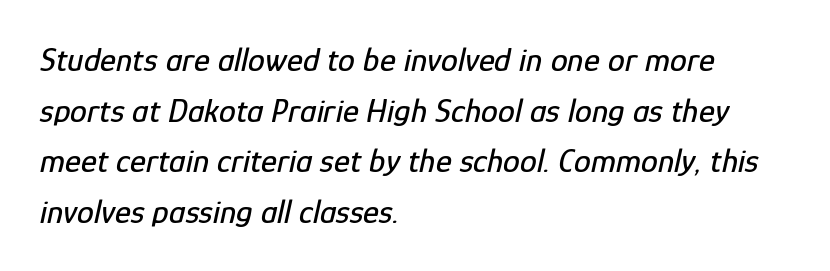
{"italic": "yes", "lean": "right", "slant_degrees": 12, "width": "condensed", "stroke_contrast": "low", "x_height": "medium", "monospaced": "no", "underline": "no", "align": "left", "line_spacing": "normal", "line_spacing_ratio": 1.49, "letter_spacing": "normal", "letter_spacing_em": 0.0, "glyph_px": 34}
